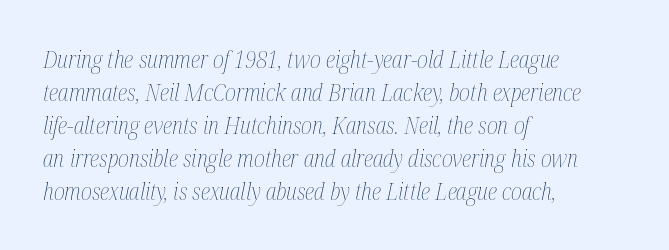
{"italic": "yes", "lean": "right", "slant_degrees": 12, "bold": "no", "underline": "no", "align": "left", "line_spacing": "normal", "line_spacing_ratio": 1.43, "letter_spacing": "normal", "letter_spacing_em": 0.0, "glyph_px": 23}
